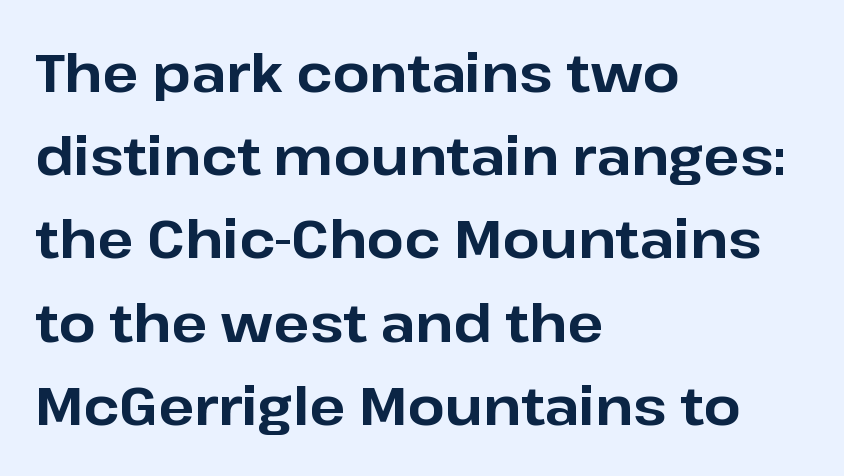
{"serif": "no", "italic": "no", "bold": "yes", "weight": "bold", "width": "normal", "stroke_contrast": "low", "x_height": "medium", "monospaced": "no", "underline": "no", "align": "left", "line_spacing": "normal", "line_spacing_ratio": 1.57, "letter_spacing": "normal", "letter_spacing_em": 0.0, "glyph_px": 53}
